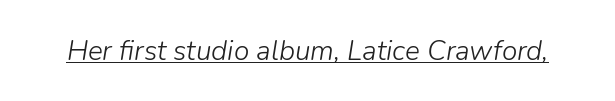
The image shows 28 px light type, italic (leaning right); set normal letter spacing, underlined; low stroke contrast and a medium x-height.
